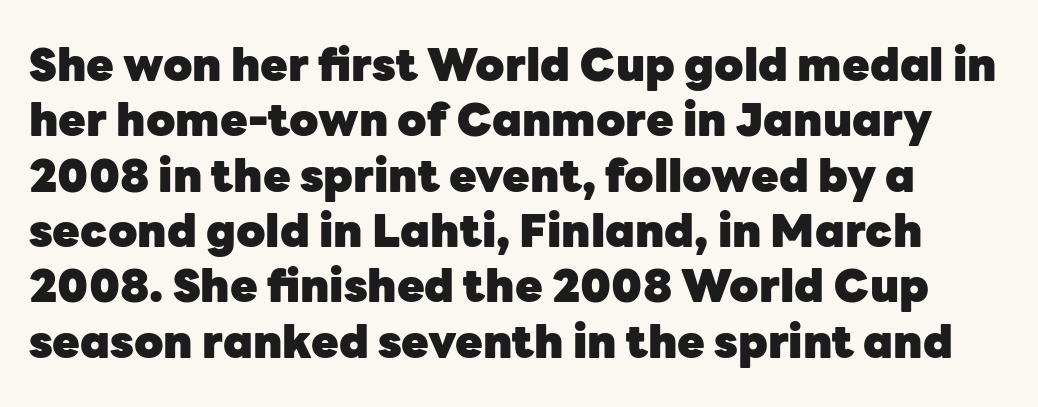
The image shows 45 px heavy sans-serif type, upright; set line spacing 1.23x, normal letter spacing, not underlined; low stroke contrast and a medium x-height.
